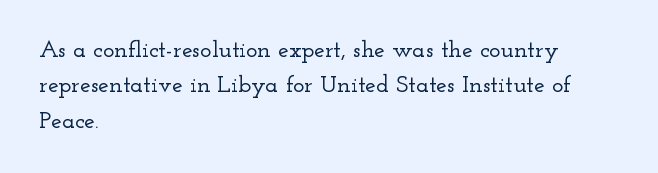
The passage shown stacks its lines at a standard gap. No extra tracking has been applied to these lines. Compared with a centered layout, this one pins lines to the left instead. The area under the type is left untouched. When letters stand straight like this, we call the style roman or upright.
